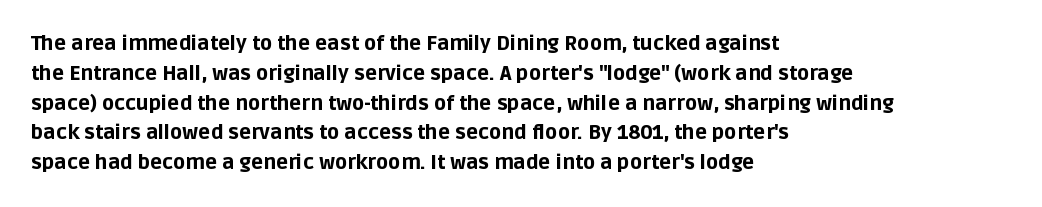
The image shows 20 px bold type, upright; set left-aligned, normal line spacing (1.49x), normal letter spacing, not underlined.
